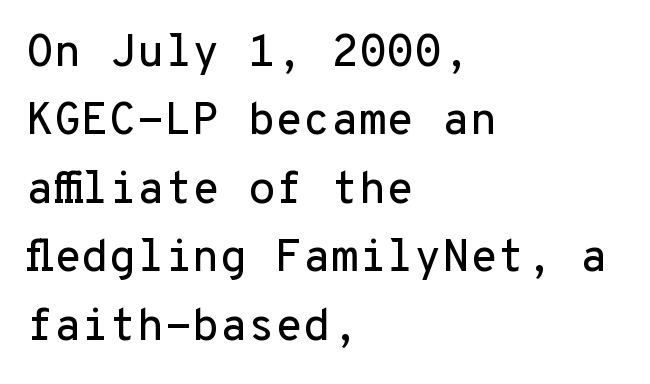
Serifs: no, the terminals of the letterforms are clean. Monospaced: the letters line up in strict vertical columns. No italicization has been applied; the sample stays upright. Evenly set lines give the paragraph a standard silhouette.
